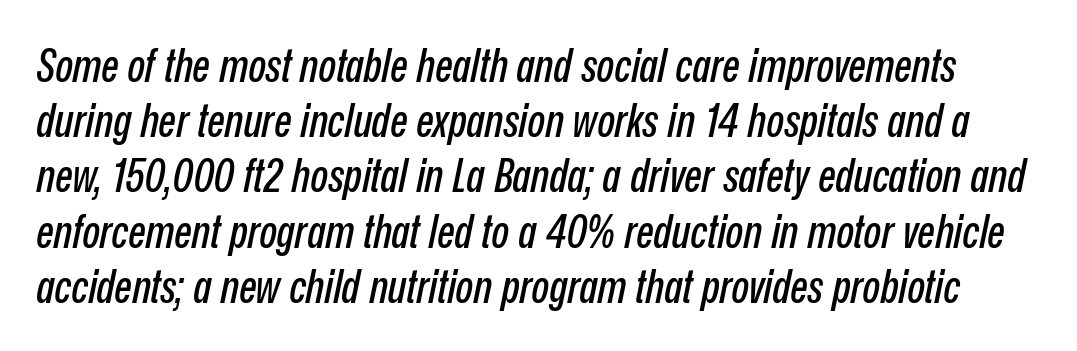
The image shows 46 px condensed type, italic (leaning right); set line spacing 1.2x, normal letter spacing, not underlined; low stroke contrast and a medium x-height.
